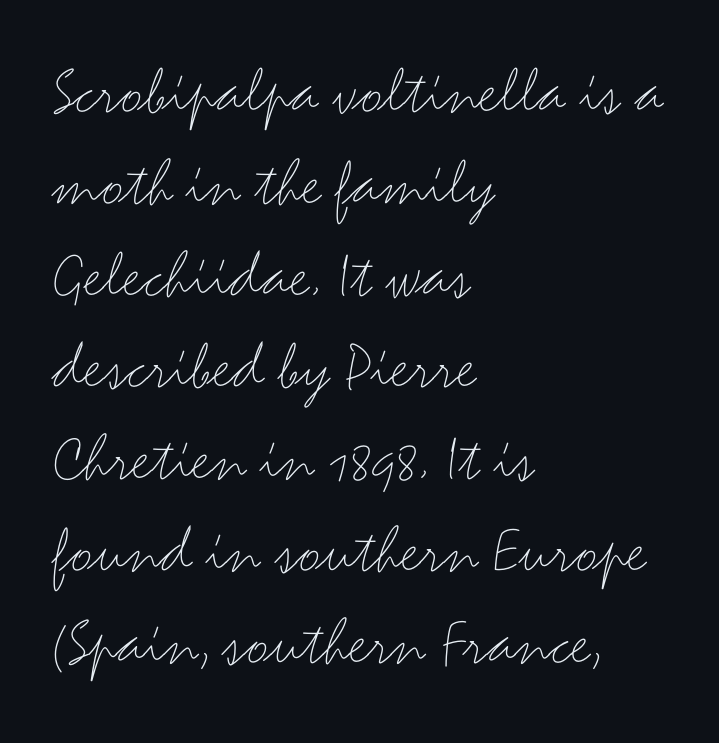
Q: Is the text bold? A: No.
Q: Is the text italic (slanted)? A: Yes.
Q: Is the typeface a serif or a sans-serif typeface? A: Sans-serif.
Q: Is the text underlined? A: No.
Q: How is the paragraph aligned? A: Left-aligned.
Q: Is the spacing between letters normal or unusually wide? A: Normal.
Q: Is the spacing between lines tight, normal or loose? A: Normal.
Q: Width (condensed, normal, or wide)? A: Wide.
Q: Stroke contrast? A: Medium.
Q: x-height? A: Small.
Q: Monospaced? A: No.
